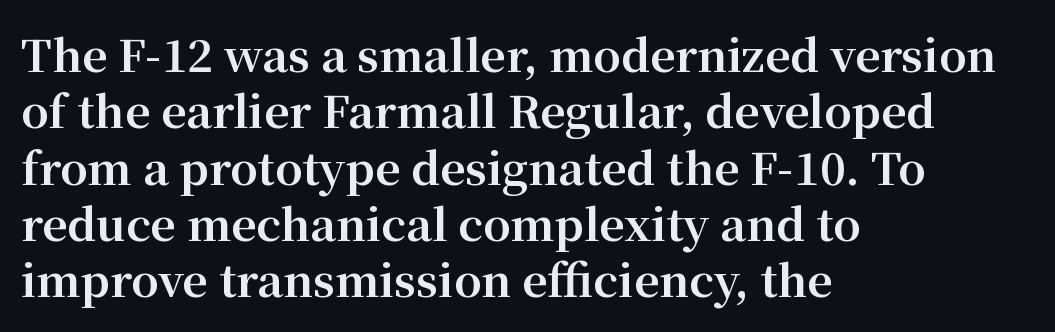
Q: Is the text bold? A: Yes.
Q: Is the text italic (slanted)? A: No, it is upright.
Q: Is the typeface a serif or a sans-serif typeface? A: Serif.
Q: Is the text underlined? A: No.
Q: How is the paragraph aligned? A: Left-aligned.
Q: Is the spacing between letters normal or unusually wide? A: Normal.
Q: Is the spacing between lines tight, normal or loose? A: Normal.
Q: Width (condensed, normal, or wide)? A: Normal.
Q: Stroke contrast? A: Medium.
Q: x-height? A: Medium.
Q: Monospaced? A: No.
